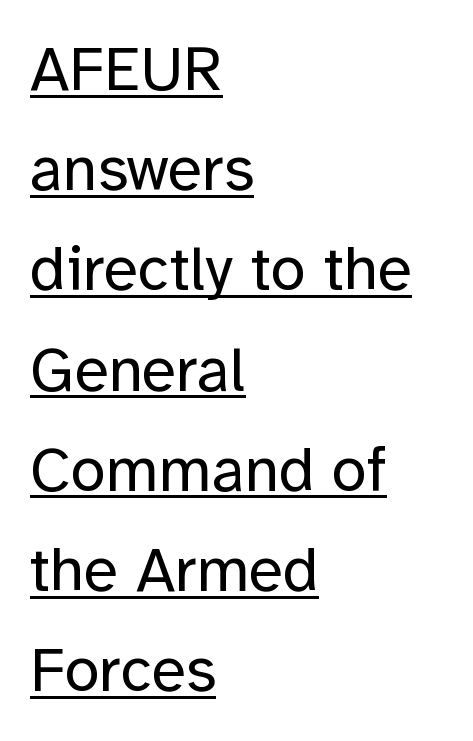
Q: Is the text bold? A: No.
Q: Is the text italic (slanted)? A: No, it is upright.
Q: Is the typeface a serif or a sans-serif typeface? A: Sans-serif.
Q: Is the text underlined? A: Yes.
Q: How is the paragraph aligned? A: Left-aligned.
Q: Is the spacing between letters normal or unusually wide? A: Normal.
Q: Is the spacing between lines tight, normal or loose? A: Normal.
Q: Width (condensed, normal, or wide)? A: Normal.
Q: Stroke contrast? A: Low.
Q: x-height? A: Medium.
Q: Monospaced? A: No.
